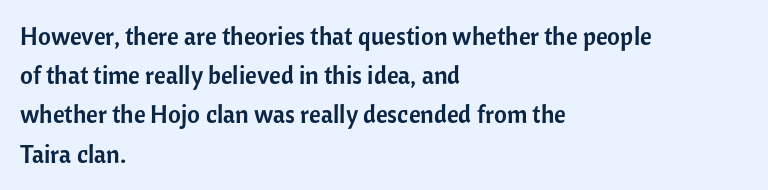
The foot of each line stays bare and open. Upright lettering throughout. Characters follow at the spacing the type designer built in. Line spacing here is normal.
